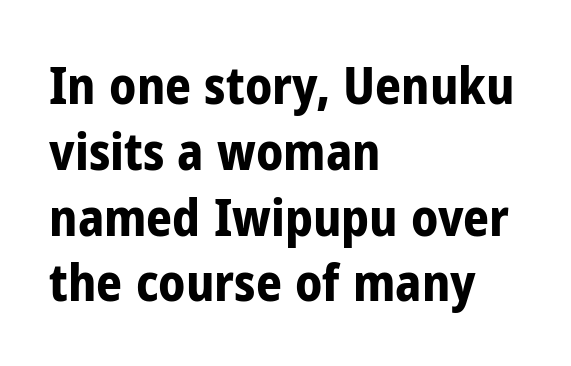
The image shows 51 px bold, condensed sans-serif type, upright; set left-aligned, normal line spacing (1.29x), normal letter spacing, not underlined; low stroke contrast and a medium x-height.
